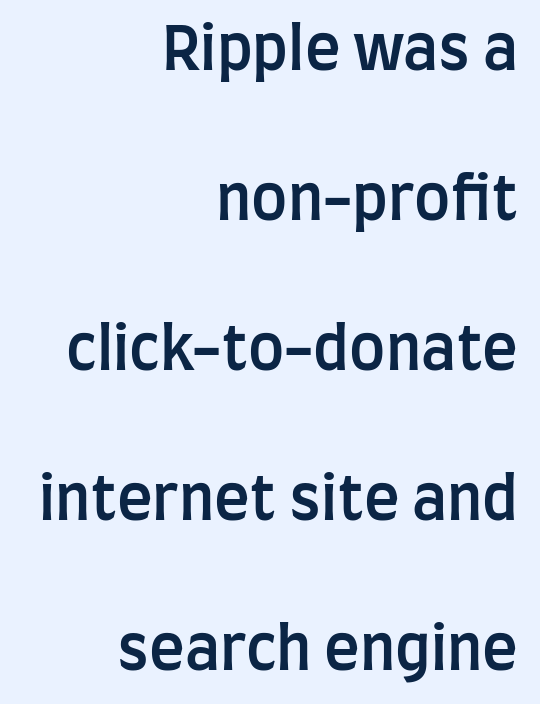
The image shows 60 px semibold, condensed sans-serif type, upright; set right-aligned, loose line spacing (2.5x), normal letter spacing, not underlined; low stroke contrast and a large x-height.
